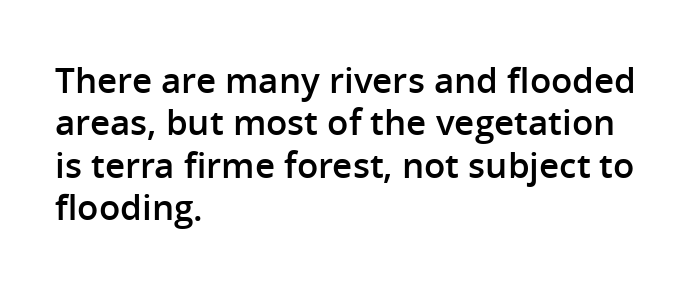
{"serif": "no", "italic": "no", "bold": "semi", "weight": "semibold", "width": "normal", "stroke_contrast": "low", "x_height": "medium", "monospaced": "no", "underline": "no", "align": "left", "line_spacing_ratio": 1.21, "letter_spacing": "normal", "letter_spacing_em": 0.0, "glyph_px": 35}
